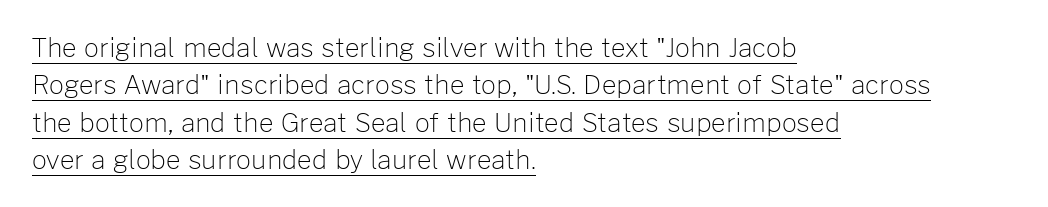
The image shows 26 px text type, upright; set left-aligned, normal line spacing (1.44x), normal letter spacing, underlined.
